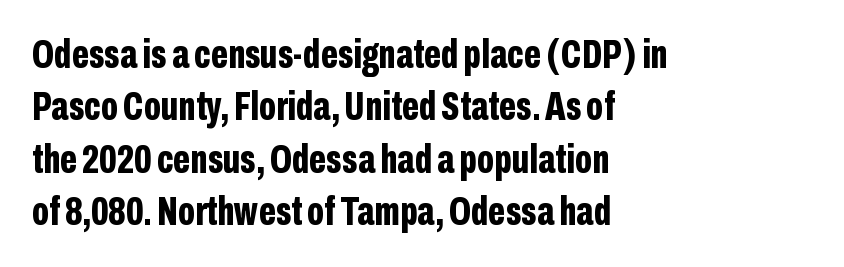
{"serif": "no", "italic": "no", "bold": "yes", "weight": "bold", "width": "condensed", "stroke_contrast": "low", "x_height": "medium", "monospaced": "no", "underline": "no", "align": "left", "line_spacing": "normal", "line_spacing_ratio": 1.28, "letter_spacing": "normal", "letter_spacing_em": 0.0, "glyph_px": 41}
